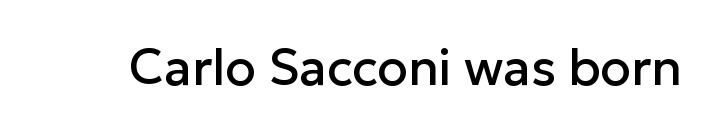
The image shows 50 px sans-serif type, upright; set normal letter spacing, not underlined; low stroke contrast and a medium x-height.
